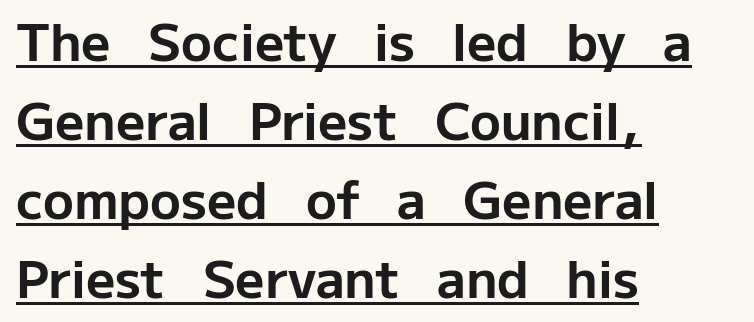
Q: Is the text bold? A: Yes.
Q: Is the text italic (slanted)? A: No, it is upright.
Q: Is the typeface a serif or a sans-serif typeface? A: Sans-serif.
Q: Is the text underlined? A: Yes.
Q: How is the paragraph aligned? A: Left-aligned.
Q: Is the spacing between letters normal or unusually wide? A: Normal.
Q: Is the spacing between lines tight, normal or loose? A: Normal.
Q: Width (condensed, normal, or wide)? A: Normal.
Q: Stroke contrast? A: Low.
Q: x-height? A: Medium.
Q: Monospaced? A: No.
